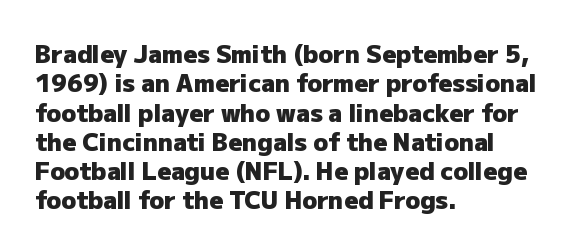
The image shows 24 px bold type, upright; set left-aligned, line spacing 1.22x, normal letter spacing, not underlined.
